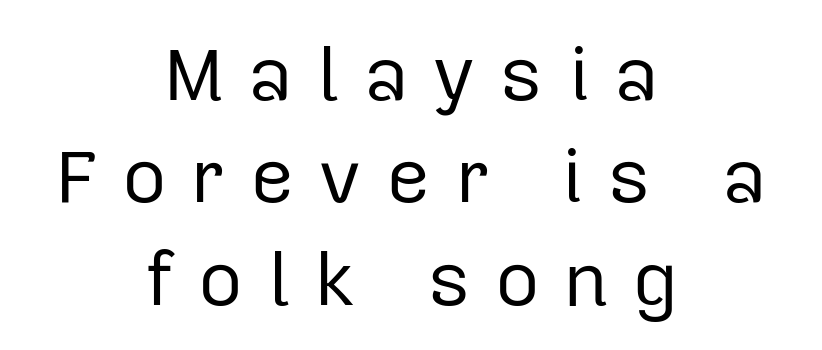
{"serif": "no", "italic": "no", "bold": "no", "weight": "regular", "width": "normal", "stroke_contrast": "low", "x_height": "medium", "monospaced": "no", "underline": "no", "align": "center", "line_spacing": "normal", "line_spacing_ratio": 1.33, "letter_spacing": "wide", "letter_spacing_em": 0.31, "glyph_px": 77}
